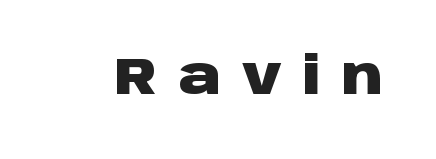
The image shows 52 px heavy, wide sans-serif type, upright; set unusually wide letter spacing (+0.4 em), not underlined; low stroke contrast and a large x-height.
